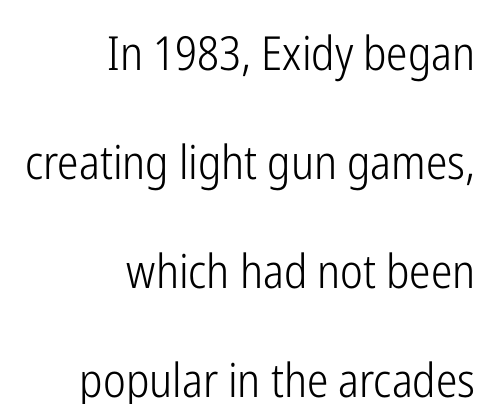
The image shows 47 px light, condensed sans-serif type, upright; set right-aligned, loose line spacing (2.32x), normal letter spacing, not underlined; low stroke contrast and a medium x-height.
